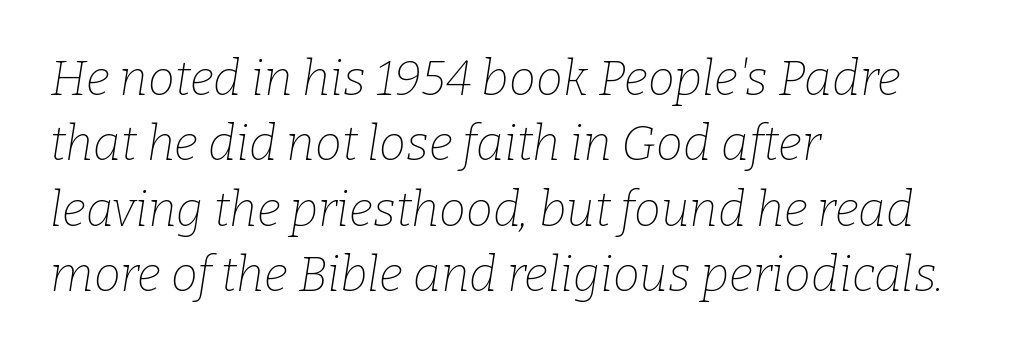
Summary of weight: not heavy and not bold. The passage shown is not underscored anywhere. One glance says typical: line gaps are just what's usual. Is this a sans? No — the strokes have serifs. The axis of the letterforms is tilted away from vertical. Visually the block forms a straight wall on the left and a jagged coastline on the right.
